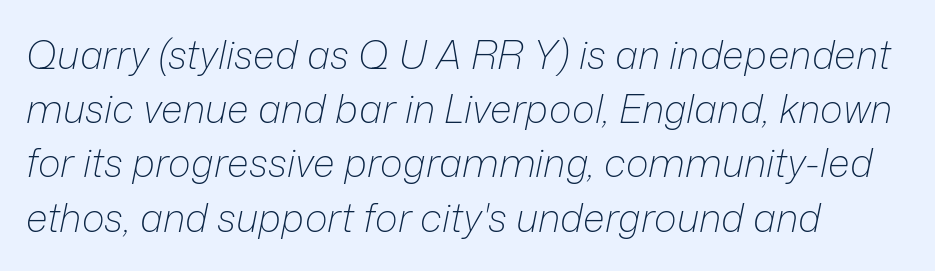
{"italic": "yes", "lean": "right", "slant_degrees": 12, "bold": "no", "weight": "light", "width": "normal", "stroke_contrast": "low", "x_height": "medium", "monospaced": "no", "underline": "no", "line_spacing": "normal", "line_spacing_ratio": 1.39, "letter_spacing": "normal", "letter_spacing_em": 0.0, "glyph_px": 39}
